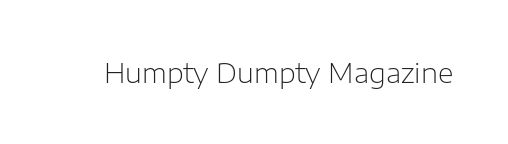
Q: Is the text bold? A: No.
Q: Is the text italic (slanted)? A: No, it is upright.
Q: Is the text underlined? A: No.
Q: Is the spacing between letters normal or unusually wide? A: Normal.
